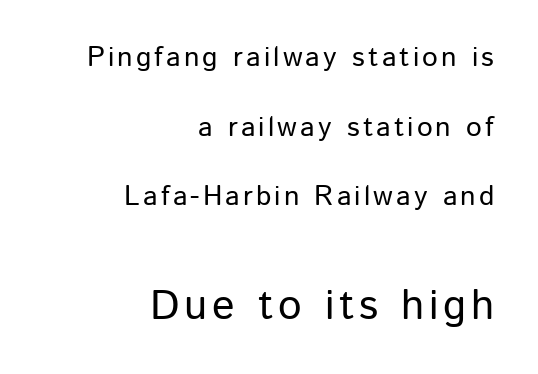
These lines stand farther apart than default settings would place them. You can tell it's not italic because the verticals are truly vertical. Every row of glyphs terminates at an identical x-position on the right. Is this a sans? Yes — the strokes have no serifs. Spacing verdict: proportional, widths tailored to each character.
